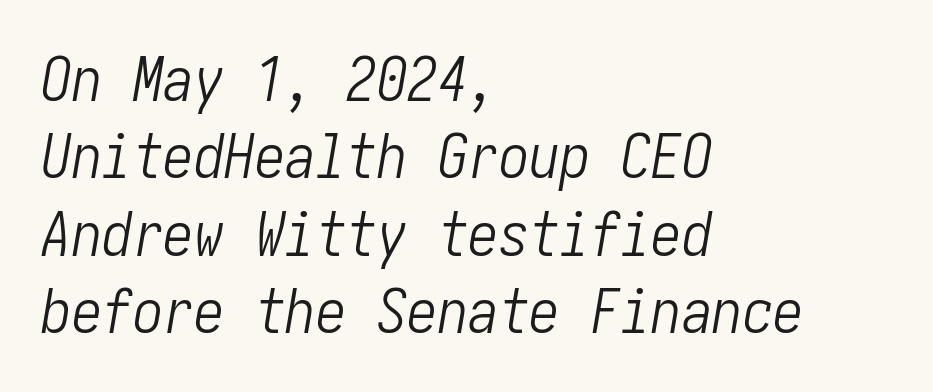
Would a proofreader flag this as italicized? Yes. Heaviness? Minimal to ordinary, like unemphasized prose. Line beginnings align vertically; line endings do not. This rendering features lettering with no underline. A typesetter would call this leading conventional body-copy spacing.
